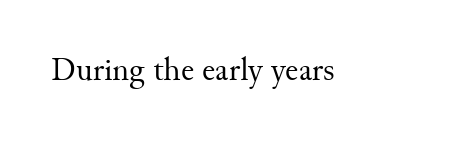
In terms of letterspacing, this is plain default setting. Do the characters align in a grid? No, the font is proportional. Lines of text with bare space underneath. This sample uses a serif face. This reads as an unemphasized weight, regular at the heaviest.
